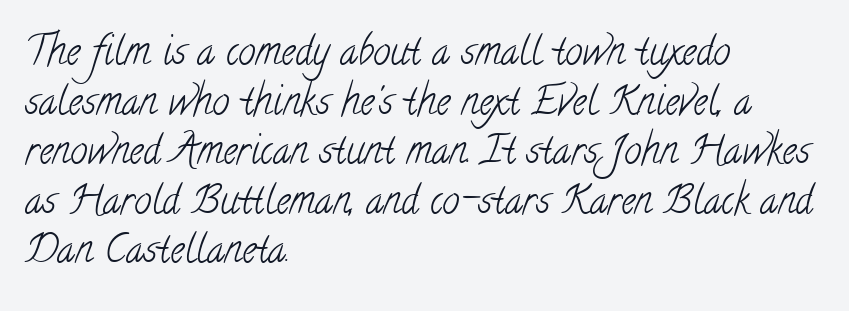
No extra tracking has been applied to these lines. What's the leading like? Ordinary, nothing unusual. Alignment: flush left. Nothing heavy about these letters — not bold at all. Looks like regular typesetting: each glyph gets only the width it needs. The typeface chosen for these lines features serifs.
